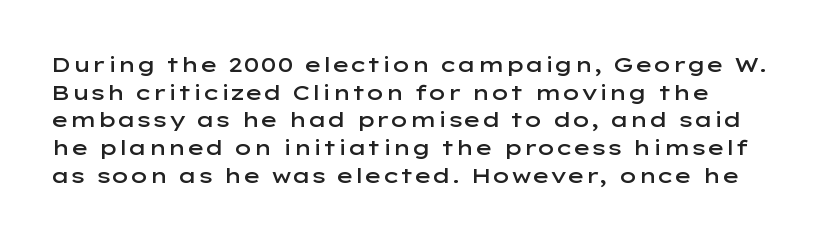
Q: Is the text bold? A: Semi-bold.
Q: Is the text italic (slanted)? A: No, it is upright.
Q: Is the text underlined? A: No.
Q: Is the spacing between letters normal or unusually wide? A: Normal.
Q: Is the spacing between lines tight, normal or loose? A: Normal.
